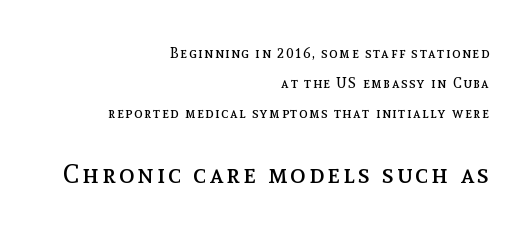
The image shows 26 px text type, upright; set right-aligned, loose line spacing (2.16x), not underlined; the second (bottom) block is 1.86x larger.
